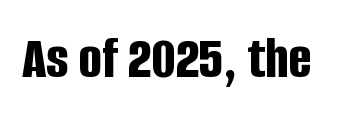
{"serif": "no", "italic": "no", "bold": "yes", "weight": "bold", "width": "condensed", "stroke_contrast": "low", "x_height": "large", "monospaced": "no", "underline": "no", "letter_spacing": "normal", "letter_spacing_em": 0.0, "glyph_px": 61}
